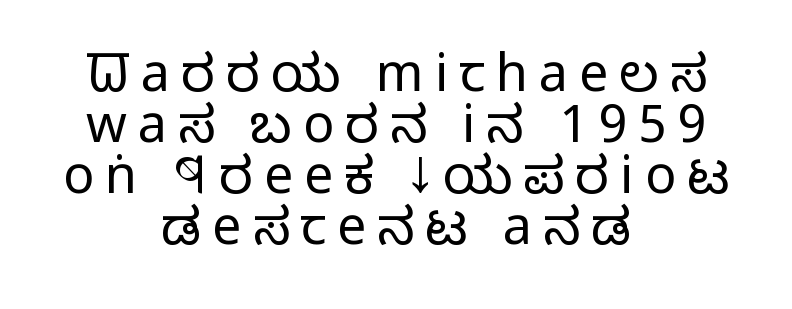
Varying glyph widths throughout — classic text-font behaviour. Compared with typical paragraphs, the rows here are closer together. A typesetter would label this face a sans. Posture: vertical. Stroke mass is kept to a normal reading level or below. Words float on clear page, feet unadorned.
